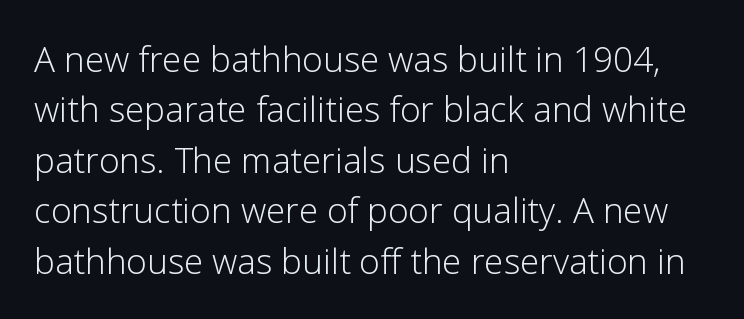
Q: Is the text bold? A: No.
Q: Is the text italic (slanted)? A: No, it is upright.
Q: Is the typeface a serif or a sans-serif typeface? A: Sans-serif.
Q: Is the text underlined? A: No.
Q: How is the paragraph aligned? A: Left-aligned.
Q: Is the spacing between letters normal or unusually wide? A: Normal.
Q: Is the spacing between lines tight, normal or loose? A: Normal.
Q: Width (condensed, normal, or wide)? A: Normal.
Q: Stroke contrast? A: Low.
Q: x-height? A: Medium.
Q: Monospaced? A: No.
